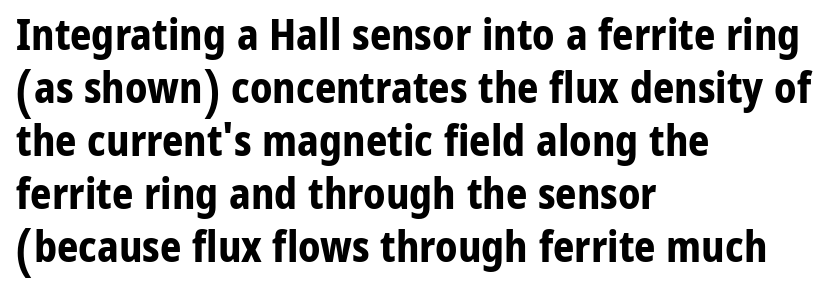
The image shows 42 px bold sans-serif type, upright; set left-aligned, normal line spacing (1.26x), normal letter spacing, not underlined; low stroke contrast and a medium x-height.
